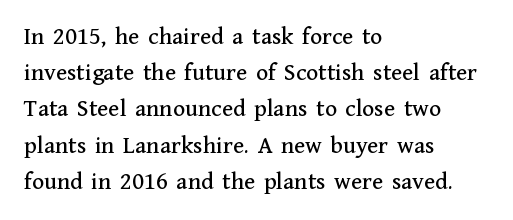
Q: Is the text italic (slanted)? A: No, it is upright.
Q: Is the text underlined? A: No.
Q: How is the paragraph aligned? A: Left-aligned.
Q: Is the spacing between letters normal or unusually wide? A: Normal.
Q: Is the spacing between lines tight, normal or loose? A: Normal.
